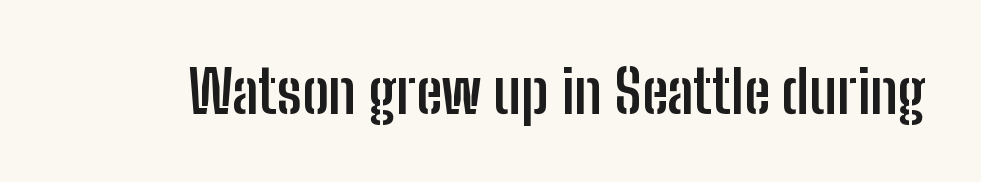
{"serif": "no", "italic": "no", "bold": "yes", "weight": "semibold", "width": "condensed", "stroke_contrast": "low", "x_height": "medium", "monospaced": "no", "underline": "no", "letter_spacing": "normal", "letter_spacing_em": 0.0, "glyph_px": 59}
